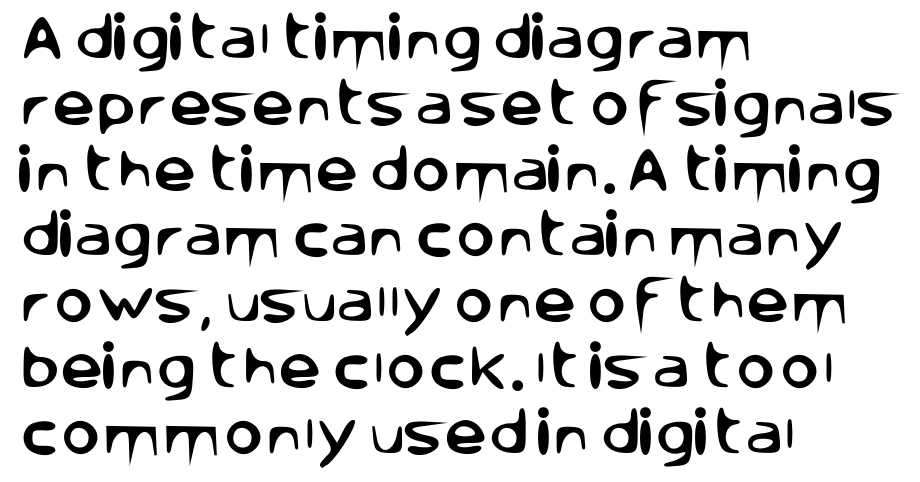
{"serif": "no", "italic": "no", "width": "normal", "stroke_contrast": "low", "x_height": "large", "monospaced": "no", "underline": "no", "align": "left", "line_spacing": "normal", "line_spacing_ratio": 1.37, "letter_spacing": "normal", "letter_spacing_em": 0.0, "glyph_px": 48}
